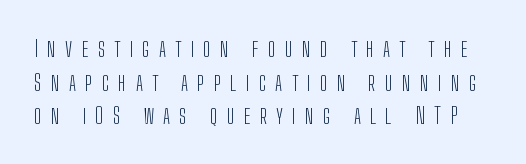
Descender tails drop into unmarked territory. A normal amount of white space separates one row of letters from the next. If you drew a line through each stem, it would be perfectly vertical. Here the glyphs are tracked loosely, breaking word shapes into spaced letters.
